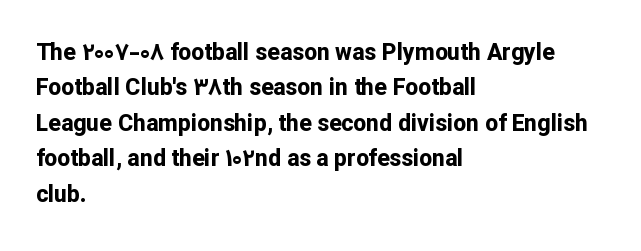
The image shows 23 px bold type, upright; set left-aligned, normal line spacing (1.54x), normal letter spacing, not underlined.
